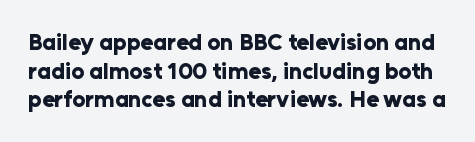
Q: Is the text bold? A: Yes.
Q: Is the text italic (slanted)? A: No, it is upright.
Q: Is the text underlined? A: No.
Q: Is the spacing between letters normal or unusually wide? A: Normal.
Q: Is the spacing between lines tight, normal or loose? A: Normal.
